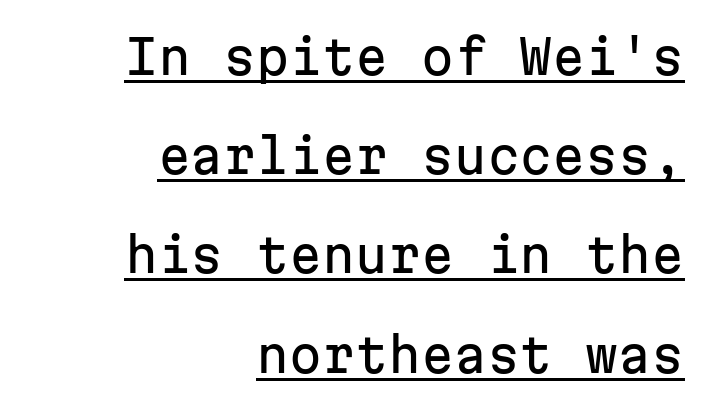
The image shows 47 px sans-serif type, upright, monospaced; set right-aligned, loose line spacing (2.11x), normal letter spacing, underlined; low stroke contrast and a medium x-height.
